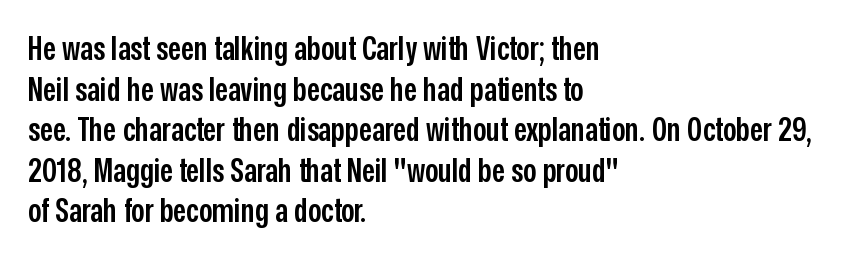
Q: Is the text bold? A: Semi-bold.
Q: Is the text italic (slanted)? A: No, it is upright.
Q: Is the typeface a serif or a sans-serif typeface? A: Sans-serif.
Q: Is the text underlined? A: No.
Q: How is the paragraph aligned? A: Left-aligned.
Q: Is the spacing between letters normal or unusually wide? A: Normal.
Q: Width (condensed, normal, or wide)? A: Condensed.
Q: Stroke contrast? A: Low.
Q: x-height? A: Medium.
Q: Monospaced? A: No.
